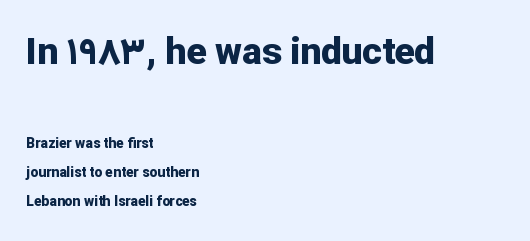
The image shows 37 px bold sans-serif type, upright; set left-aligned, loose line spacing (2.09x), normal letter spacing, not underlined; the first (top) block is 2.64x larger; low stroke contrast and a medium x-height.
